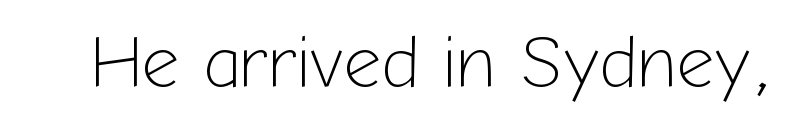
Q: Is the text bold? A: No.
Q: Is the text italic (slanted)? A: No, it is upright.
Q: Is the typeface a serif or a sans-serif typeface? A: Sans-serif.
Q: Is the text underlined? A: No.
Q: Is the spacing between letters normal or unusually wide? A: Normal.
Q: Width (condensed, normal, or wide)? A: Normal.
Q: Stroke contrast? A: Low.
Q: x-height? A: Medium.
Q: Monospaced? A: No.
